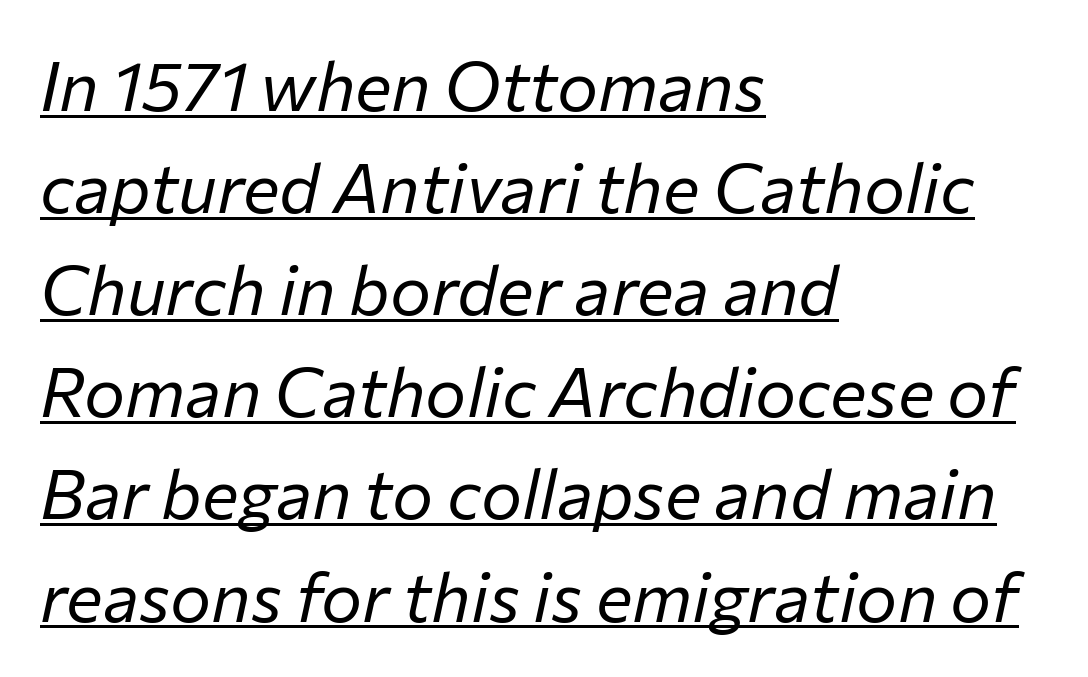
There is no visible air inserted between adjacent glyphs. Every row of glyphs begins at an identical x-position on the left. Vertical stems look standard width or narrower in stroke. Slant detected: the letters are inclined.
